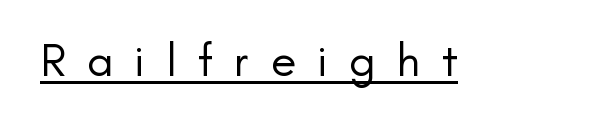
{"serif": "no", "italic": "no", "bold": "no", "weight": "regular", "width": "normal", "stroke_contrast": "low", "x_height": "small", "monospaced": "no", "underline": "yes", "letter_spacing": "wide", "letter_spacing_em": 0.45, "glyph_px": 47}
